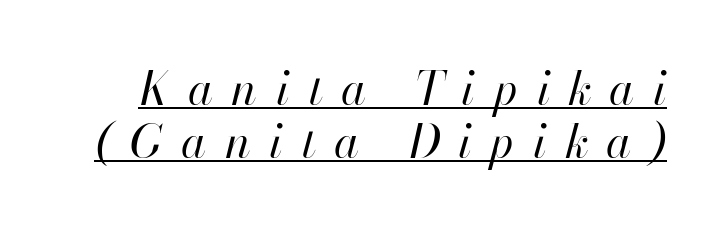
The image shows 46 px regular-weight type, italic (leaning right); set tight line spacing (1.15x), unusually wide letter spacing (+0.4 em), underlined; high stroke contrast and a small x-height.
